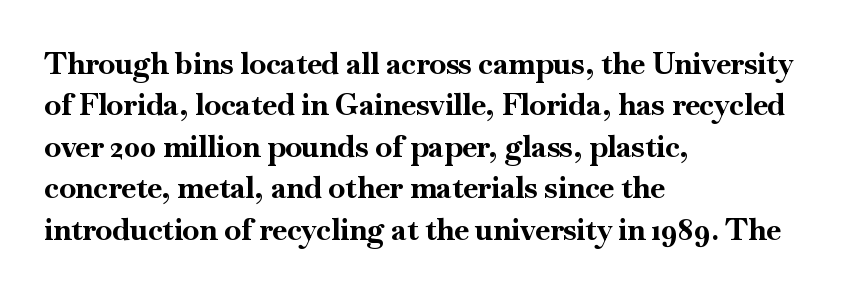
Pretty heavy lettering here — definitely bold. It's the straight-up-and-down kind of type. What's the leading like? Ordinary, nothing unusual. Yep, those are serifs on the letters. This sample is left-justified, so line endings fall wherever the words run out. This sample has the flowing, uneven cadence of proportional lettering.
